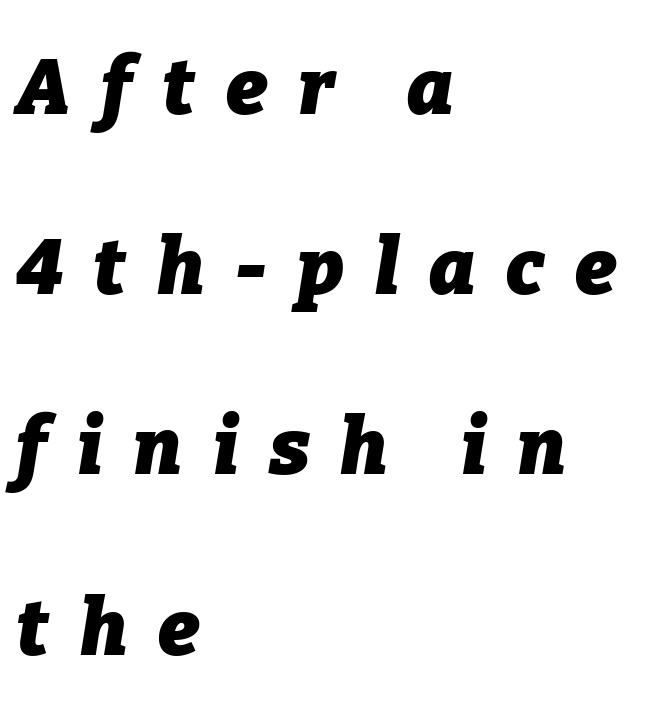
Q: Is the text bold? A: Yes.
Q: Is the text italic (slanted)? A: Yes, it leans right by about 9 degrees.
Q: Is the text underlined? A: No.
Q: How is the paragraph aligned? A: Left-aligned.
Q: Is the spacing between letters normal or unusually wide? A: Unusually wide.
Q: Is the spacing between lines tight, normal or loose? A: Loose.
Q: Width (condensed, normal, or wide)? A: Normal.
Q: Stroke contrast? A: Low.
Q: x-height? A: Medium.
Q: Monospaced? A: No.
